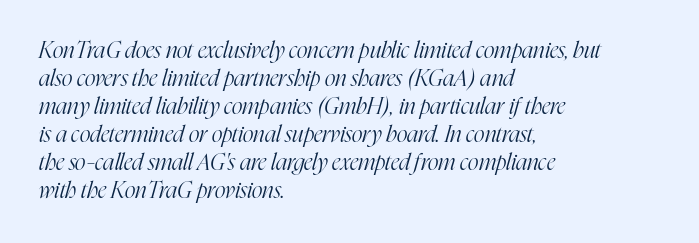
This rendering leaves character spacing at its baseline value. No letter is thick-stroked: the sample isn't bold. All the whitespace from short lines collects on the right. Rule under the text: the space is simply empty. Is the type slanted? Yes — the strokes lean at a clear angle.
